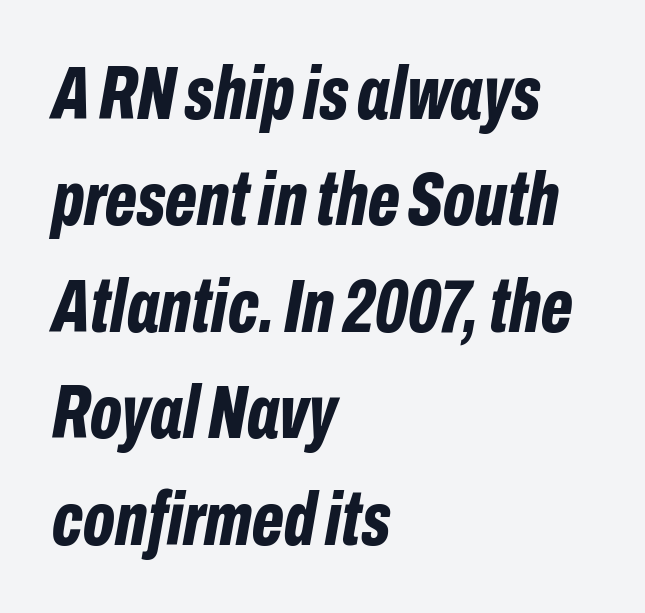
The image shows 76 px bold, condensed type, italic (leaning right); set left-aligned, normal line spacing (1.4x), normal letter spacing, not underlined; low stroke contrast and a medium x-height.
